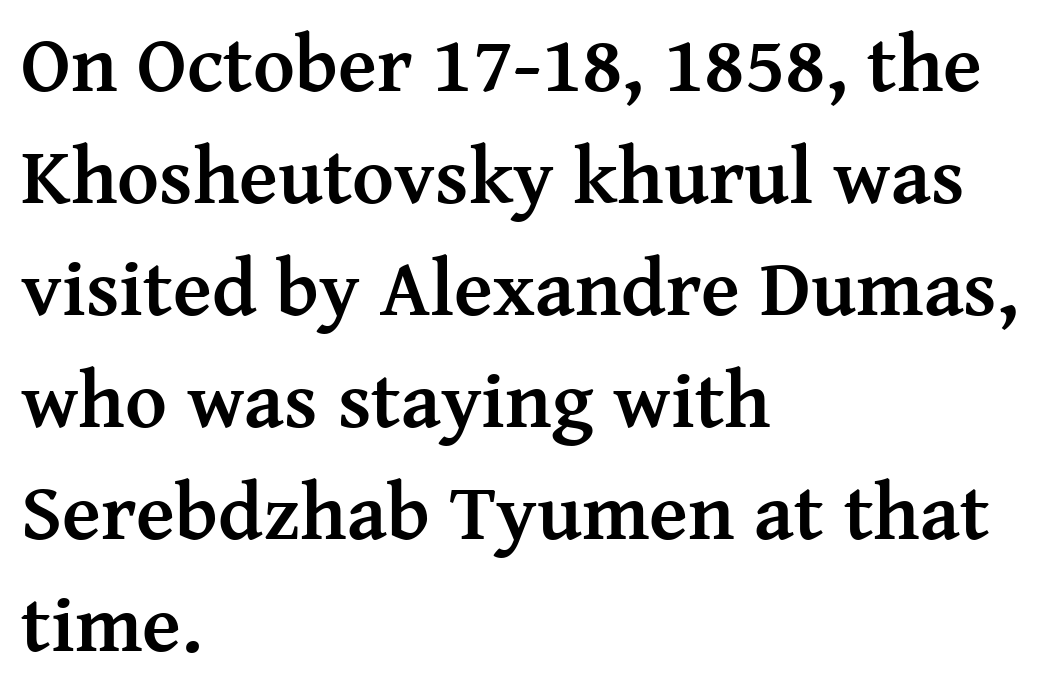
{"serif": "yes", "italic": "no", "bold": "yes", "weight": "semibold", "width": "normal", "stroke_contrast": "medium", "x_height": "medium", "monospaced": "no", "underline": "no", "align": "left", "line_spacing": "normal", "line_spacing_ratio": 1.4, "letter_spacing": "normal", "letter_spacing_em": 0.0, "glyph_px": 80}
